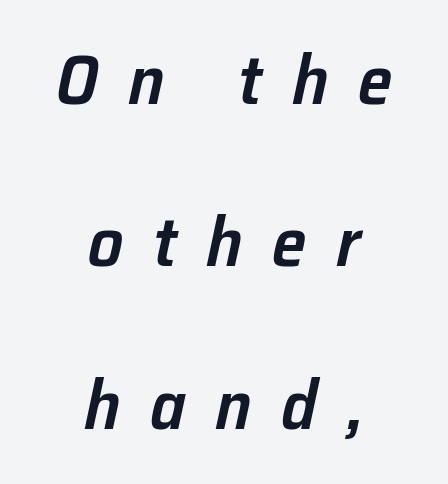
The image shows 70 px semibold type, italic (leaning right); set centered, loose line spacing (2.32x), unusually wide letter spacing (+0.42 em), not underlined; low stroke contrast and a medium x-height.
